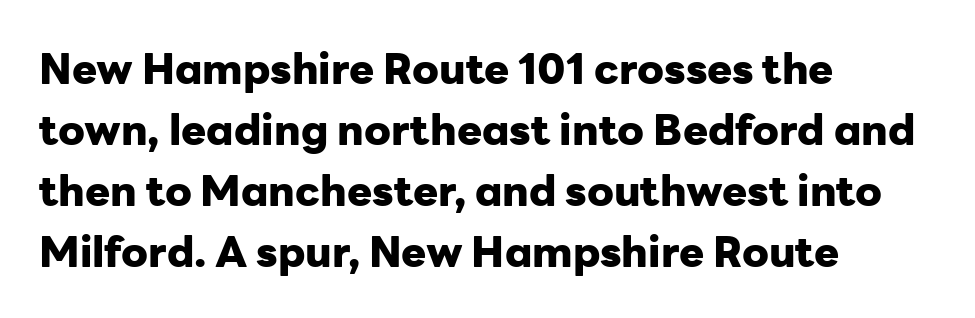
{"serif": "no", "italic": "no", "bold": "yes", "weight": "heavy", "width": "normal", "stroke_contrast": "low", "x_height": "medium", "monospaced": "no", "underline": "no", "align": "left", "line_spacing": "normal", "line_spacing_ratio": 1.45, "letter_spacing": "normal", "letter_spacing_em": 0.0, "glyph_px": 42}
